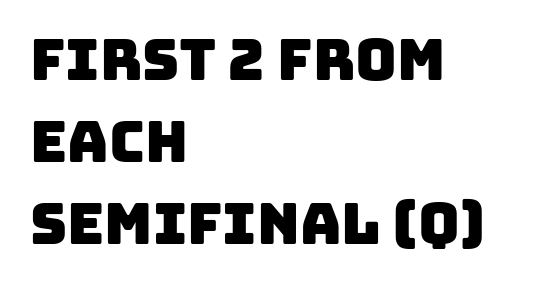
The image shows 57 px sans-serif type; set left-aligned, normal line spacing (1.44x), normal letter spacing, not underlined; low stroke contrast and a large x-height.
